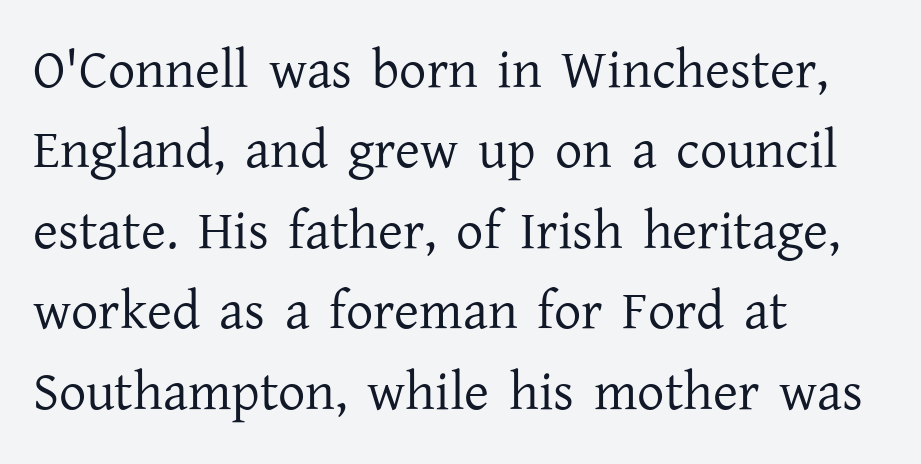
Q: Is the text bold? A: No.
Q: Is the text italic (slanted)? A: No, it is upright.
Q: Is the typeface a serif or a sans-serif typeface? A: Serif.
Q: Is the text underlined? A: No.
Q: How is the paragraph aligned? A: Left-aligned.
Q: Is the spacing between letters normal or unusually wide? A: Normal.
Q: Is the spacing between lines tight, normal or loose? A: Normal.
Q: Width (condensed, normal, or wide)? A: Normal.
Q: Stroke contrast? A: Low.
Q: x-height? A: Medium.
Q: Monospaced? A: No.
